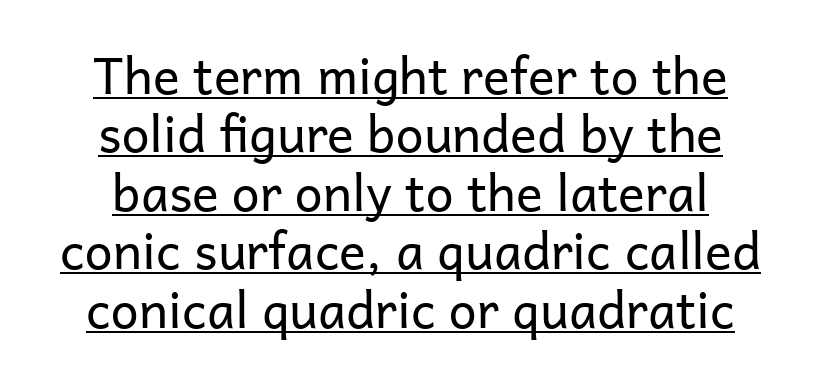
The image shows 50 px regular-weight sans-serif type, upright; set centered, line spacing 1.17x, normal letter spacing, underlined; low stroke contrast and a medium x-height.
